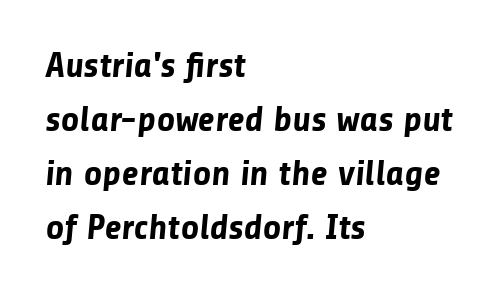
The image shows 36 px bold sans-serif type; set left-aligned, normal line spacing (1.5x), normal letter spacing, not underlined; low stroke contrast and a medium x-height.
